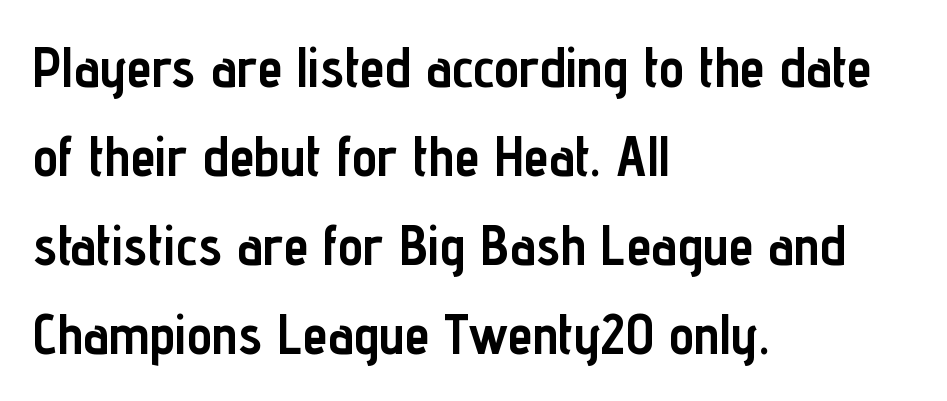
Q: Is the text bold? A: Yes.
Q: Is the text italic (slanted)? A: No, it is upright.
Q: Is the typeface a serif or a sans-serif typeface? A: Sans-serif.
Q: Is the text underlined? A: No.
Q: How is the paragraph aligned? A: Left-aligned.
Q: Is the spacing between letters normal or unusually wide? A: Normal.
Q: Is the spacing between lines tight, normal or loose? A: Normal.
Q: Width (condensed, normal, or wide)? A: Condensed.
Q: Stroke contrast? A: Low.
Q: x-height? A: Medium.
Q: Monospaced? A: No.
